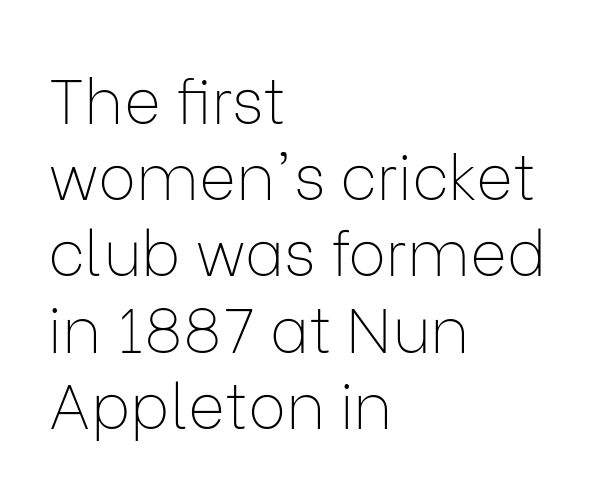
The glyphs in this specimen are sans serif. The gap between lines stays unmarked. Think standard paragraph weight, or any step lighter than that. The rendering uses natural spacing where letterforms have individual widths. Posture: straight, roman, zero tilt.
